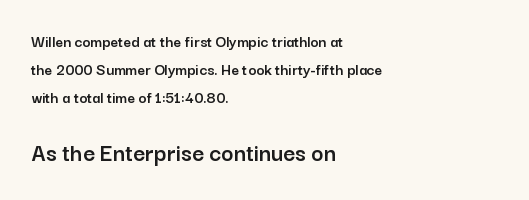
{"italic": "no", "underline": "no", "align": "left", "line_spacing": "normal", "line_spacing_ratio": 1.66, "letter_spacing": "normal", "letter_spacing_em": 0.0, "larger_block": "second", "size_ratio": 1.53, "glyph_px": 26}
